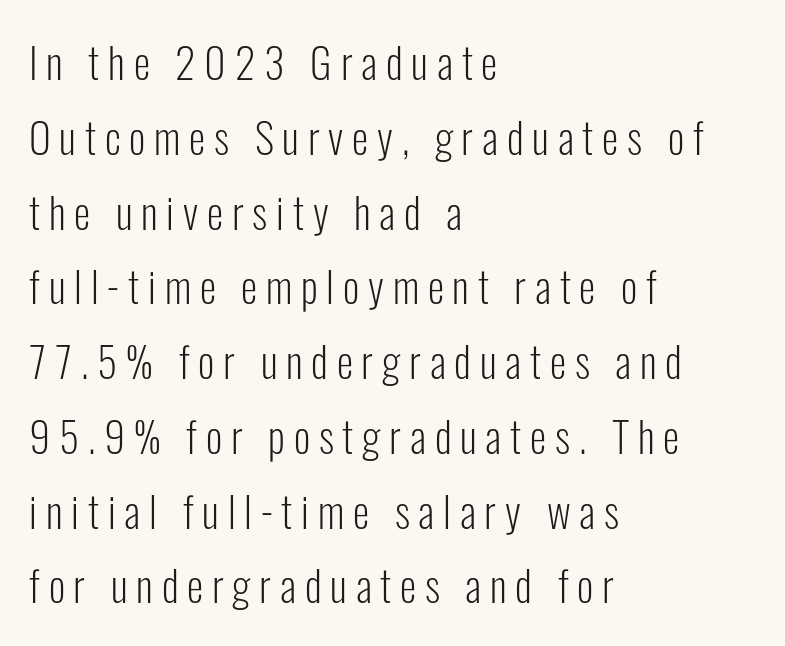
Q: Is the text bold? A: No.
Q: Is the text italic (slanted)? A: No, it is upright.
Q: Is the typeface a serif or a sans-serif typeface? A: Sans-serif.
Q: Is the text underlined? A: No.
Q: How is the paragraph aligned? A: Left-aligned.
Q: Is the spacing between letters normal or unusually wide? A: Unusually wide.
Q: Width (condensed, normal, or wide)? A: Condensed.
Q: Stroke contrast? A: Low.
Q: x-height? A: Medium.
Q: Monospaced? A: No.
